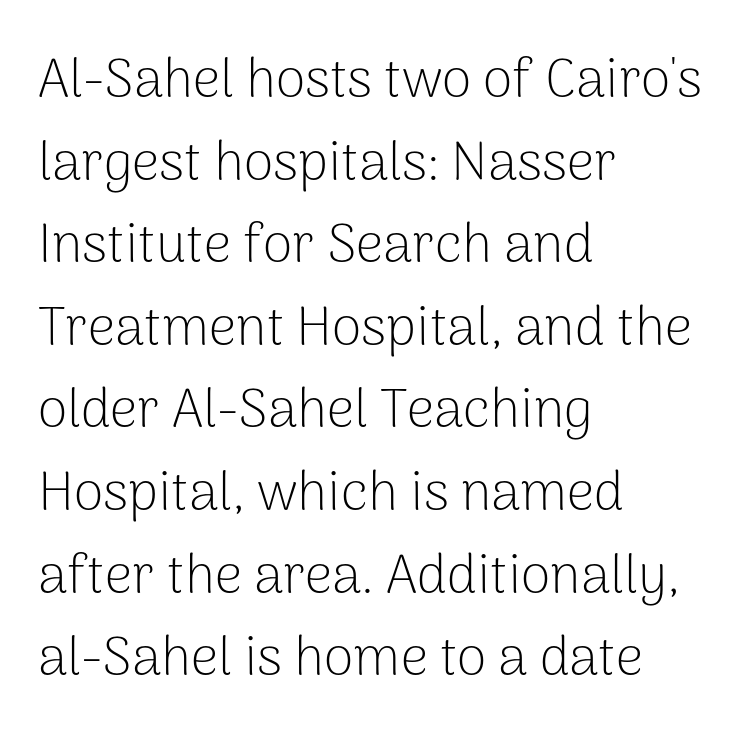
Left-aligned paragraph, ragged on the right. Bold? No — there's no thickening of the strokes. Baseline-to-baseline distance is the conventional proportion of letter height. You could not count columns in this text — the font is proportionally spaced. Rule under the text: the space is simply empty. Font category for this specimen: sans-serif.
